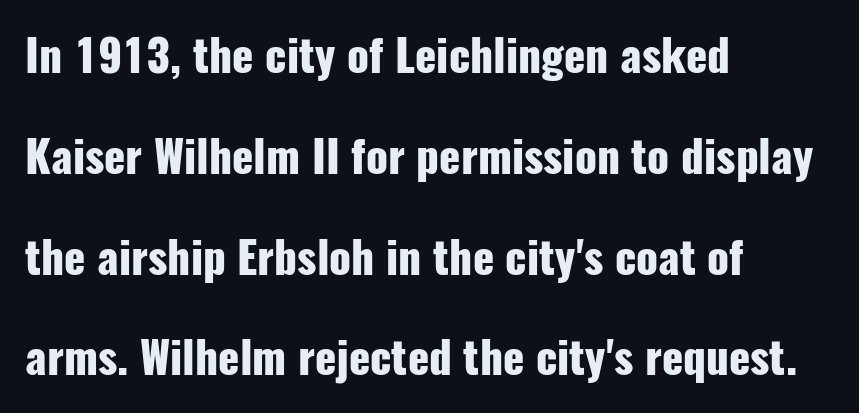
The image shows 44 px heavy, condensed sans-serif type, upright; set left-aligned, loose line spacing (2.29x), normal letter spacing, not underlined; low stroke contrast and a medium x-height.
